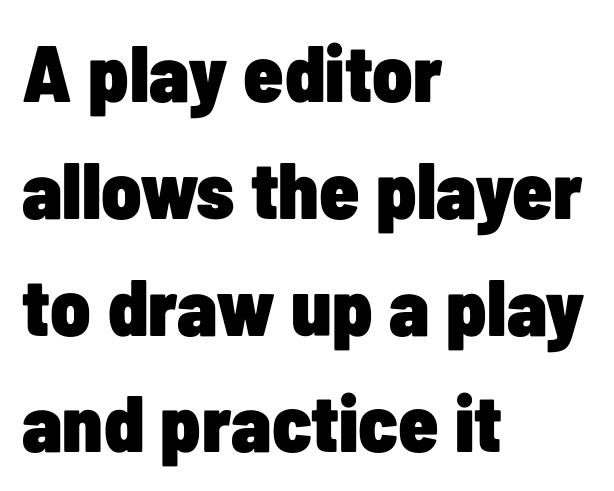
{"serif": "no", "italic": "no", "bold": "yes", "weight": "heavy", "width": "condensed", "stroke_contrast": "low", "x_height": "medium", "monospaced": "no", "underline": "no", "align": "left", "line_spacing": "normal", "line_spacing_ratio": 1.46, "letter_spacing": "normal", "letter_spacing_em": 0.0, "glyph_px": 80}
